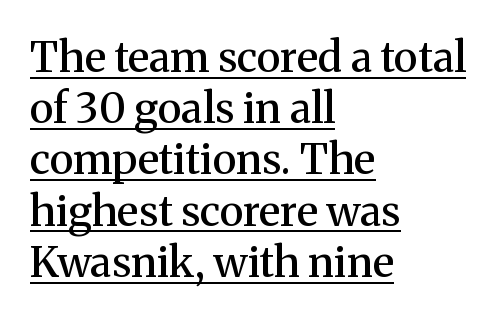
Do the characters align in a grid? No, the font is proportional. The tracking reads as untouched default to a designer's eye. Caption: semibold face, moderately heavy strokes. You can see a thin bar hugging the bottom of the glyphs. Typeset ragged right — the left edge is the straight one.
